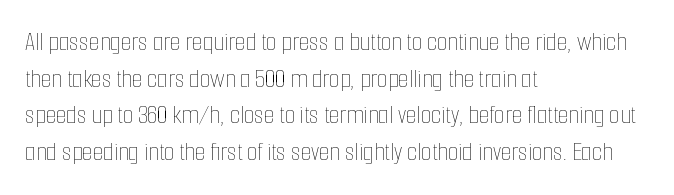
{"italic": "no", "bold": "no", "underline": "no", "align": "left", "line_spacing": "normal", "line_spacing_ratio": 1.36, "letter_spacing": "normal", "letter_spacing_em": 0.0, "glyph_px": 27}
